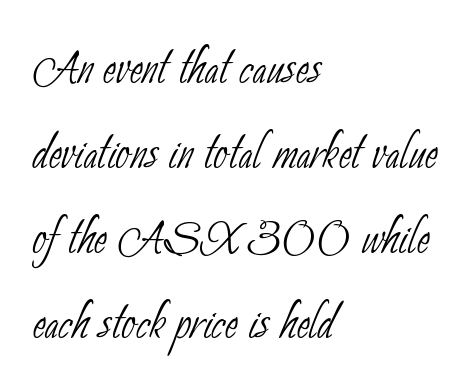
Spacing verdict: proportional, widths tailored to each character. Is this a sans? Yes — the strokes have no serifs. The rag falls on the right side of this text block. A clean baseline with only descenders dipping below it.
